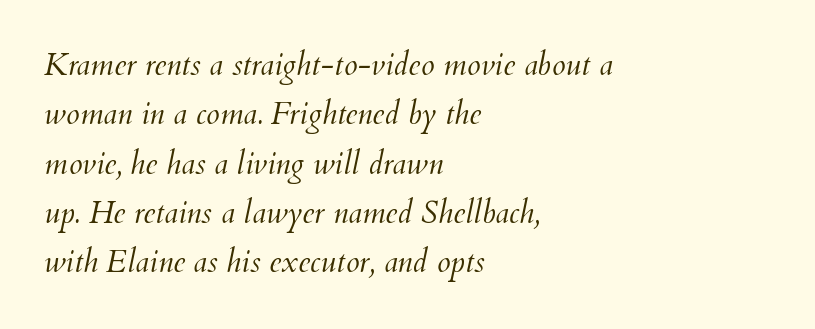
The image shows 31 px light type, italic (leaning right); set left-aligned, normal line spacing (1.59x), normal letter spacing, not underlined; medium stroke contrast and a small x-height.
